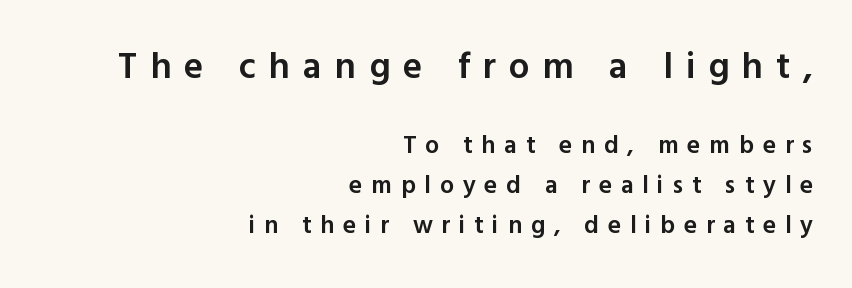
Q: Is the text bold? A: Semi-bold.
Q: Is the text italic (slanted)? A: No, it is upright.
Q: Is the typeface a serif or a sans-serif typeface? A: Sans-serif.
Q: Is the text underlined? A: No.
Q: How is the paragraph aligned? A: Right-aligned.
Q: Is the spacing between letters normal or unusually wide? A: Unusually wide.
Q: Is the spacing between lines tight, normal or loose? A: Normal.
Q: Which block of text is set in a larger size, the first (top) or the second (bottom)? A: The first (top) one.
Q: Width (condensed, normal, or wide)? A: Normal.
Q: x-height? A: Medium.
Q: Monospaced? A: No.
